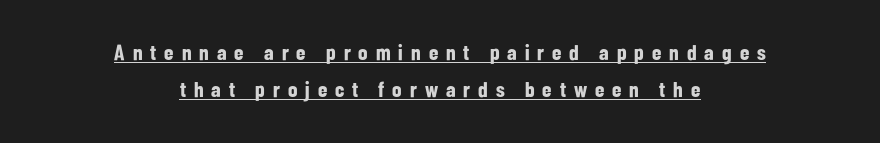
Reading down the block, each line starts at a different indent, mirrored at its end. These lines have a slow, spaced-out rhythm from letter to letter. The characters look thick and weighty, a clear bold. The typesetter has applied underlining to the passage shown. A normal amount of white space separates one row of letters from the next.
